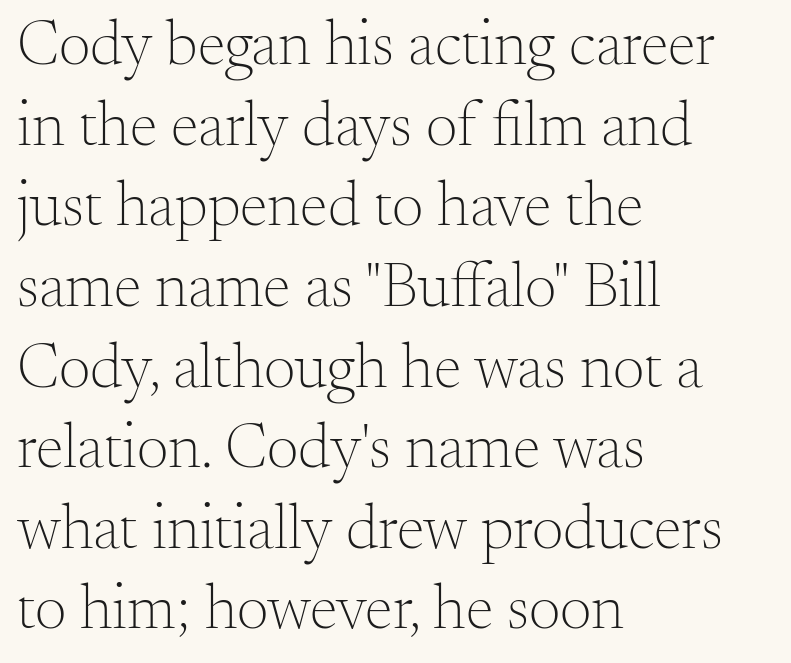
{"serif": "yes", "italic": "no", "bold": "no", "weight": "light", "width": "normal", "stroke_contrast": "medium", "x_height": "small", "monospaced": "no", "underline": "no", "align": "left", "line_spacing": "normal", "line_spacing_ratio": 1.28, "letter_spacing": "normal", "letter_spacing_em": 0.0, "glyph_px": 63}
